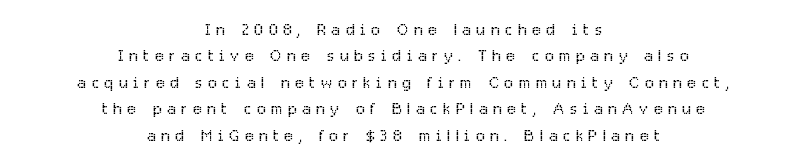
The image shows 22 px text type, upright; set centered, line spacing 1.2x, unusually wide letter spacing (+0.27 em), not underlined.
